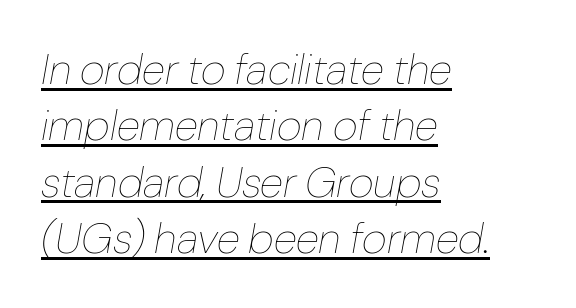
It's the slanting kind of type. The tracking reads as untouched default to a designer's eye. Varying glyph widths throughout — classic text-font behaviour. Heft: none added — not bold.
